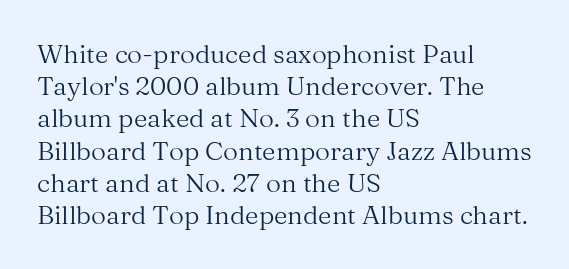
The image shows 26 px text type, upright; set left-aligned, line spacing 1.24x, normal letter spacing, not underlined.
